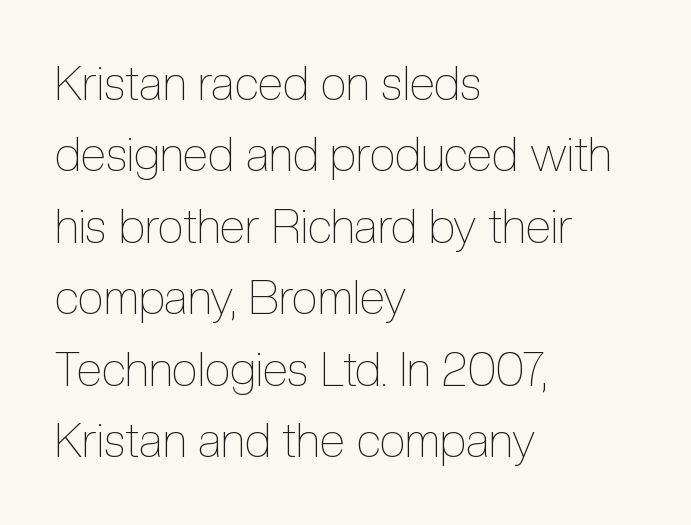
Q: Is the text bold? A: No.
Q: Is the text italic (slanted)? A: No, it is upright.
Q: Is the text underlined? A: No.
Q: How is the paragraph aligned? A: Left-aligned.
Q: Is the spacing between letters normal or unusually wide? A: Normal.
Q: Is the spacing between lines tight, normal or loose? A: Normal.
Q: Width (condensed, normal, or wide)? A: Condensed.
Q: x-height? A: Medium.
Q: Monospaced? A: No.
